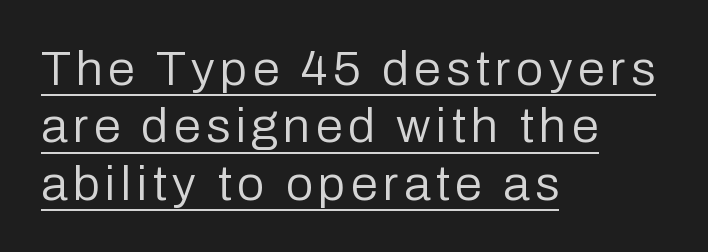
The image shows 49 px regular-weight sans-serif type, upright; set left-aligned, line spacing 1.17x, underlined; low stroke contrast and a medium x-height.
